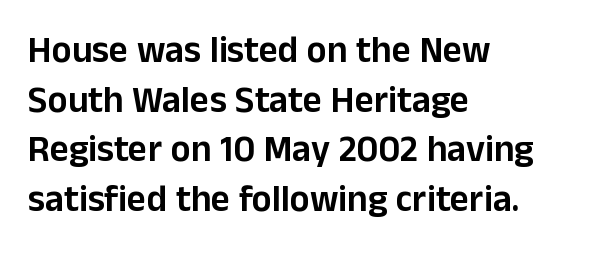
Q: Is the text italic (slanted)? A: No, it is upright.
Q: Is the typeface a serif or a sans-serif typeface? A: Sans-serif.
Q: Is the text underlined? A: No.
Q: How is the paragraph aligned? A: Left-aligned.
Q: Is the spacing between letters normal or unusually wide? A: Normal.
Q: Is the spacing between lines tight, normal or loose? A: Normal.
Q: Width (condensed, normal, or wide)? A: Normal.
Q: Stroke contrast? A: Low.
Q: x-height? A: Medium.
Q: Monospaced? A: No.
